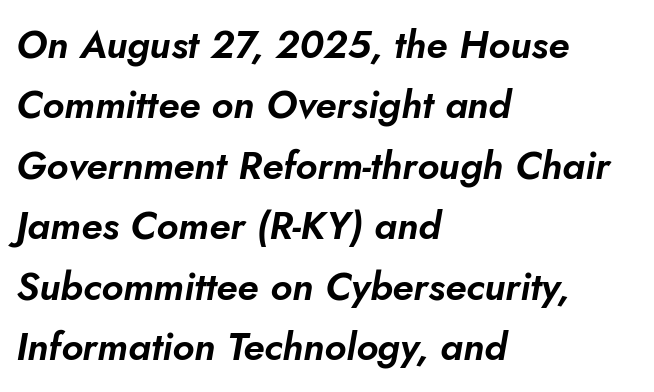
{"italic": "yes", "lean": "right", "slant_degrees": 10, "width": "normal", "stroke_contrast": "low", "x_height": "small", "monospaced": "no", "underline": "no", "align": "left", "line_spacing": "normal", "line_spacing_ratio": 1.55, "letter_spacing": "normal", "letter_spacing_em": 0.0, "glyph_px": 39}
